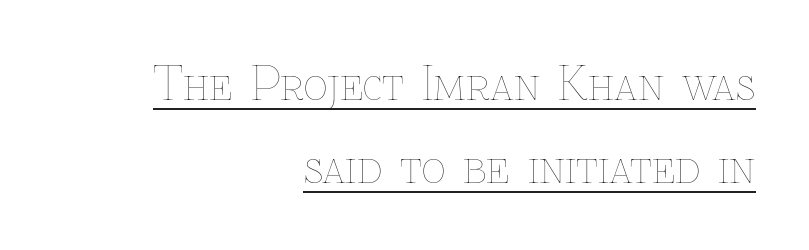
{"italic": "no", "bold": "no", "weight": "thin", "width": "normal", "stroke_contrast": "low", "x_height": "medium", "monospaced": "no", "underline": "yes", "align": "right", "line_spacing_ratio": 1.81, "letter_spacing": "normal", "letter_spacing_em": 0.0, "glyph_px": 46}
